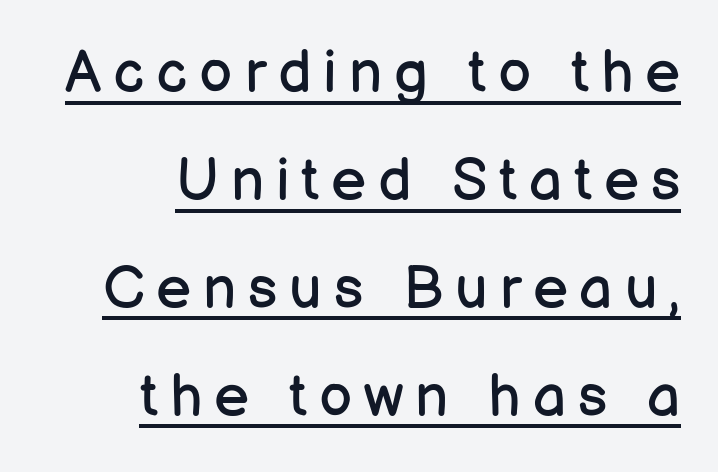
The image shows 59 px regular-weight sans-serif type, upright; set right-aligned, line spacing 1.83x, unusually wide letter spacing (+0.2 em), underlined; low stroke contrast and a medium x-height.
